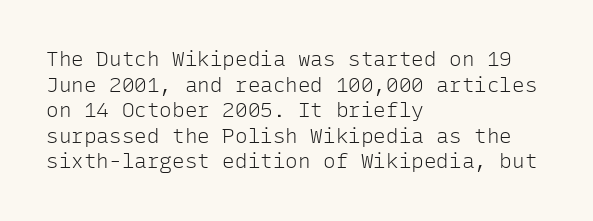
{"italic": "no", "bold": "no", "underline": "no", "align": "left", "line_spacing_ratio": 1.22, "letter_spacing": "normal", "letter_spacing_em": 0.0, "glyph_px": 21}
